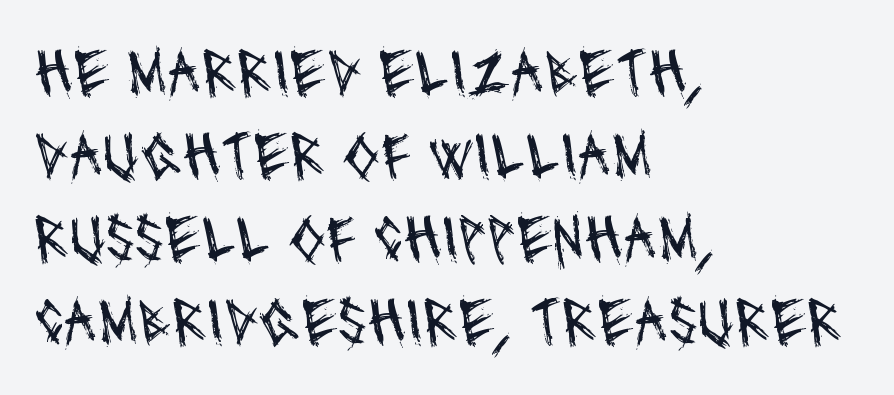
The image shows 67 px regular-weight, condensed sans-serif type; set left-aligned, line spacing 1.24x, normal letter spacing, not underlined; medium stroke contrast and a large x-height.
